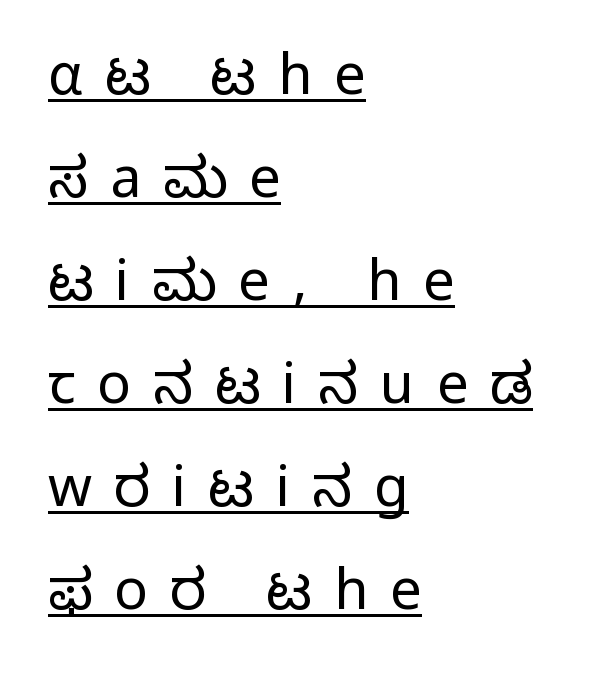
{"serif": "no", "italic": "no", "bold": "no", "weight": "light", "width": "normal", "stroke_contrast": "low", "x_height": "medium", "monospaced": "no", "underline": "yes", "align": "left", "line_spacing_ratio": 1.84, "letter_spacing": "wide", "letter_spacing_em": 0.39, "glyph_px": 56}
